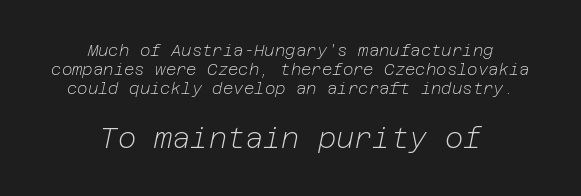
The emphasis by scale lands on block number two, below. The rendering positions every line midway between the sides. The letters sit at their default tracking, neither squeezed nor spread. In terms of posture, this sample is oblique. Nobody drew a line under any word here. Stems and bowls with no extra thickness — not bold.
